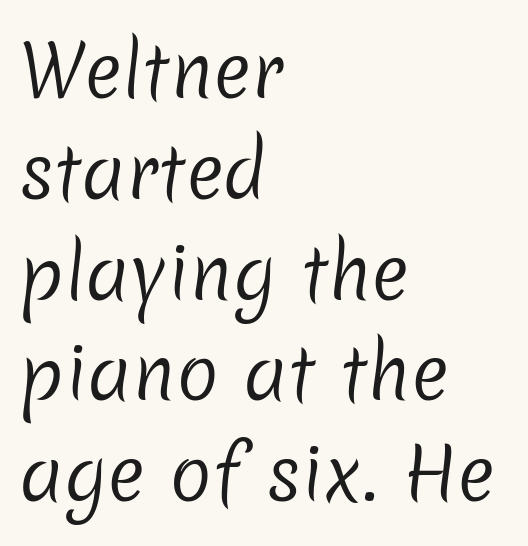
Q: Is the text bold? A: No.
Q: Is the typeface a serif or a sans-serif typeface? A: Sans-serif.
Q: Is the text underlined? A: No.
Q: How is the paragraph aligned? A: Left-aligned.
Q: Is the spacing between letters normal or unusually wide? A: Normal.
Q: Is the spacing between lines tight, normal or loose? A: Normal.
Q: Width (condensed, normal, or wide)? A: Normal.
Q: Stroke contrast? A: Low.
Q: x-height? A: Medium.
Q: Monospaced? A: No.
